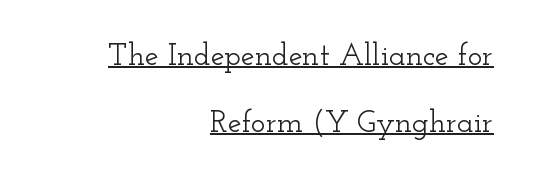
Q: Is the text italic (slanted)? A: No, it is upright.
Q: Is the typeface a serif or a sans-serif typeface? A: Serif.
Q: Is the text underlined? A: Yes.
Q: How is the paragraph aligned? A: Right-aligned.
Q: Is the spacing between letters normal or unusually wide? A: Normal.
Q: Is the spacing between lines tight, normal or loose? A: Loose.
Q: Width (condensed, normal, or wide)? A: Wide.
Q: Stroke contrast? A: Low.
Q: x-height? A: Small.
Q: Monospaced? A: No.
